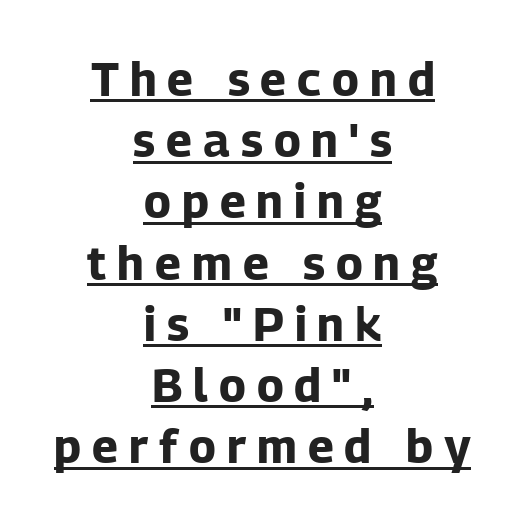
{"serif": "no", "italic": "no", "bold": "yes", "weight": "bold", "width": "normal", "stroke_contrast": "low", "x_height": "medium", "monospaced": "no", "underline": "yes", "align": "center", "line_spacing": "normal", "line_spacing_ratio": 1.33, "letter_spacing": "wide", "letter_spacing_em": 0.24, "glyph_px": 46}
